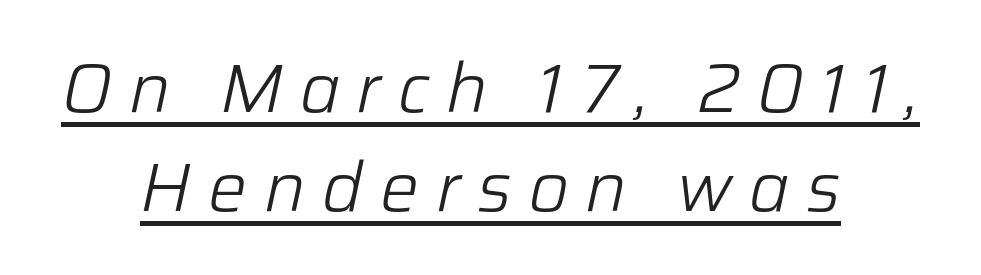
The image shows 69 px light type, italic (leaning right); set centered, normal line spacing (1.43x), unusually wide letter spacing (+0.24 em), underlined; low stroke contrast and a medium x-height.
